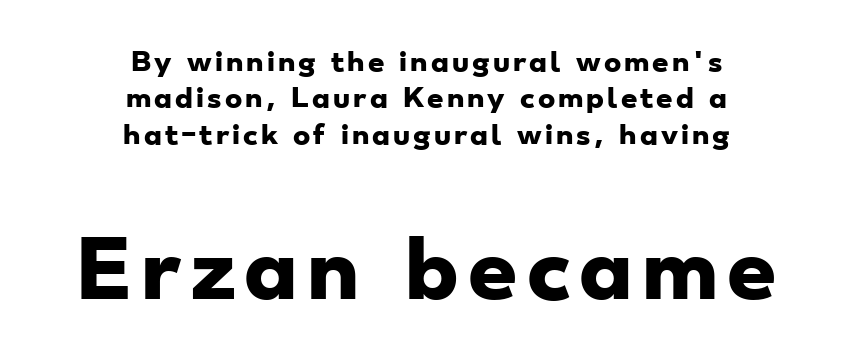
The rendering enlarges the type as you move from the upper chunk to the lower. The space directly below the letters is spotless. Leftover space on each line is divided equally before and after the words. The lines sit at an ordinary, default distance from one another. Typographic density is high because the face is bold.
